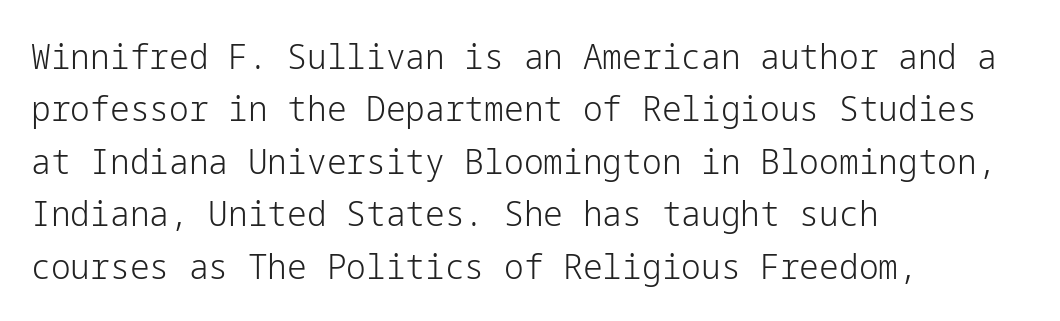
{"serif": "no", "italic": "no", "bold": "no", "weight": "light", "width": "normal", "stroke_contrast": "low", "x_height": "medium", "underline": "no", "align": "left", "line_spacing": "normal", "line_spacing_ratio": 1.5, "letter_spacing": "normal", "letter_spacing_em": 0.0, "glyph_px": 35}
